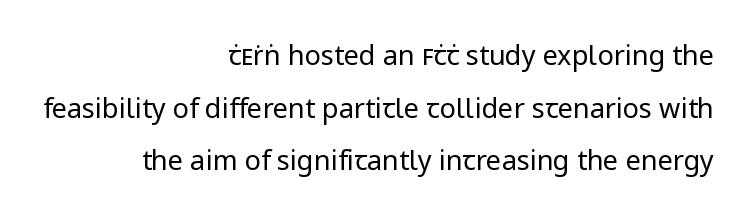
The image shows 27 px text type, upright; set right-aligned, loose line spacing (1.95x), normal letter spacing, not underlined.
